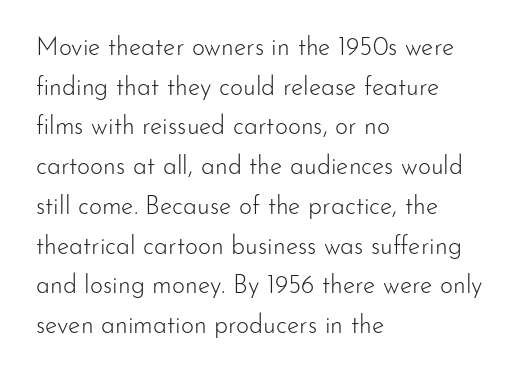
Q: Is the text bold? A: No.
Q: Is the text italic (slanted)? A: No, it is upright.
Q: Is the text underlined? A: No.
Q: How is the paragraph aligned? A: Left-aligned.
Q: Is the spacing between letters normal or unusually wide? A: Normal.
Q: Is the spacing between lines tight, normal or loose? A: Normal.
